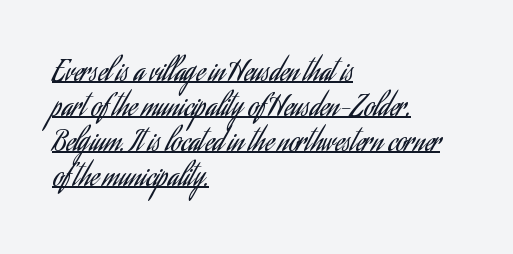
In designer terms, the underline attribute is active on this setting. These glyphs show unthickened strokes, regular width or finer. The lines are quadded left. You could call the tracking neutral — neither tight nor loose.
